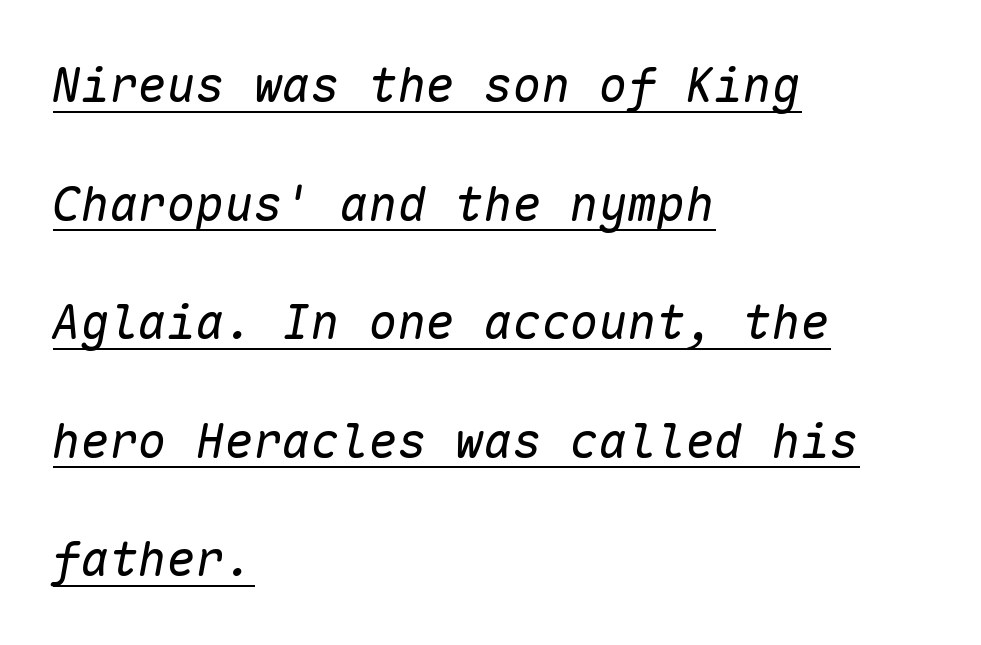
Q: Is the text bold? A: No.
Q: Is the text italic (slanted)? A: Yes, it leans right by about 10 degrees.
Q: Is the text underlined? A: Yes.
Q: How is the paragraph aligned? A: Left-aligned.
Q: Is the spacing between letters normal or unusually wide? A: Normal.
Q: Is the spacing between lines tight, normal or loose? A: Loose.
Q: Width (condensed, normal, or wide)? A: Normal.
Q: Stroke contrast? A: Low.
Q: x-height? A: Medium.
Q: Monospaced? A: Yes.
